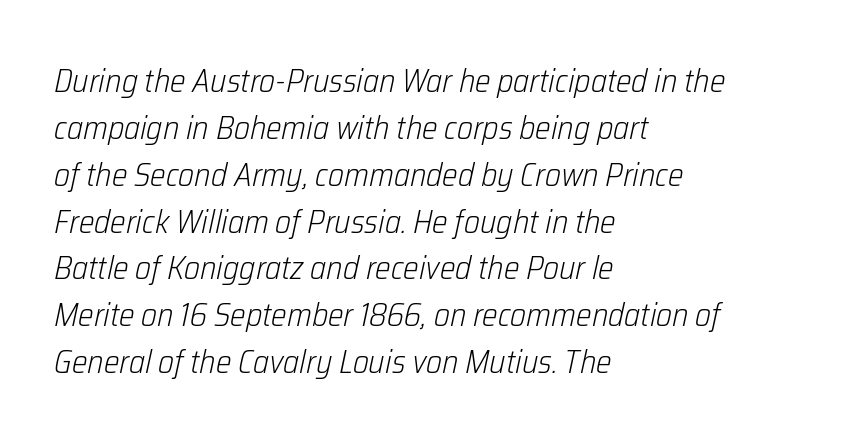
The image shows 33 px light, condensed type, italic (leaning right); set left-aligned, normal line spacing (1.42x), normal letter spacing, not underlined; low stroke contrast and a medium x-height.
